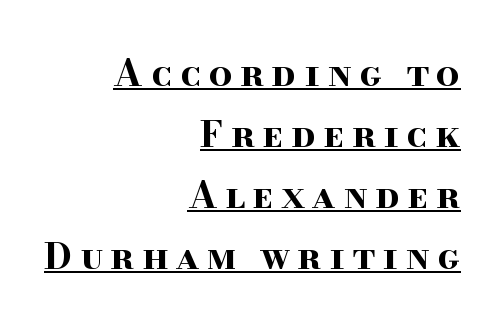
The image shows 37 px bold, wide serif type, upright; set right-aligned, normal line spacing (1.65x), unusually wide letter spacing (+0.2 em), underlined; high stroke contrast and a small x-height.
